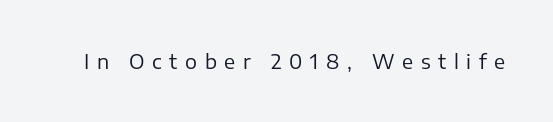
The typesetting does not lean heavy: it is not bold. Lines of text with bare space underneath. The font's upright variant was chosen for this text. Is the letter spacing exaggerated? Yes — the characters are pushed far apart.
